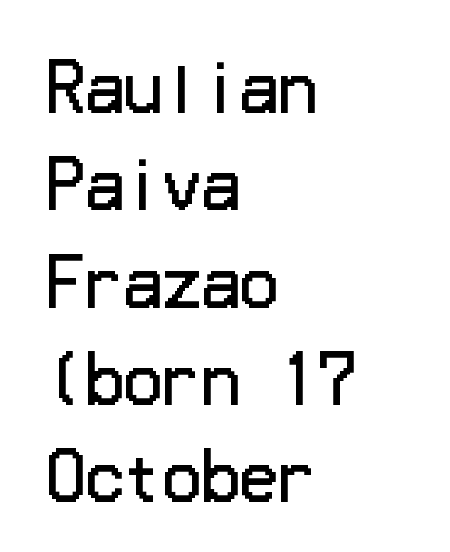
{"serif": "no", "italic": "no", "bold": "no", "weight": "regular", "width": "normal", "stroke_contrast": "low", "x_height": "medium", "underline": "no", "align": "left", "line_spacing": "normal", "line_spacing_ratio": 1.52, "letter_spacing": "normal", "letter_spacing_em": 0.0, "glyph_px": 64}
